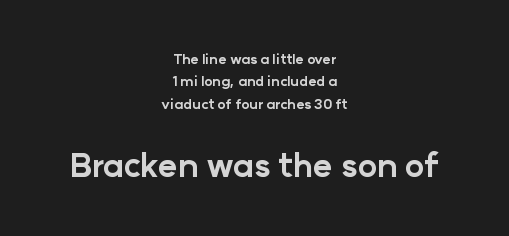
{"serif": "no", "italic": "no", "bold": "yes", "weight": "bold", "width": "normal", "stroke_contrast": "low", "x_height": "medium", "monospaced": "no", "underline": "no", "align": "center", "line_spacing": "normal", "line_spacing_ratio": 1.6, "letter_spacing": "normal", "letter_spacing_em": 0.0, "larger_block": "second", "size_ratio": 2.36, "glyph_px": 33}
